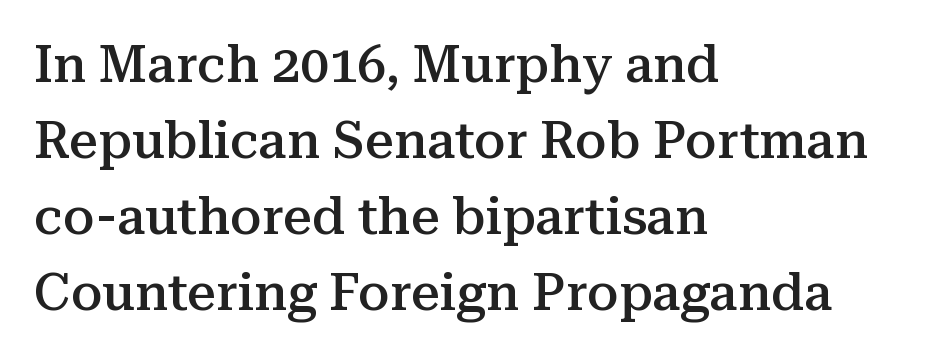
Q: Is the text bold? A: Semi-bold.
Q: Is the text italic (slanted)? A: No, it is upright.
Q: Is the typeface a serif or a sans-serif typeface? A: Serif.
Q: Is the text underlined? A: No.
Q: How is the paragraph aligned? A: Left-aligned.
Q: Is the spacing between letters normal or unusually wide? A: Normal.
Q: Is the spacing between lines tight, normal or loose? A: Normal.
Q: Width (condensed, normal, or wide)? A: Normal.
Q: Stroke contrast? A: Medium.
Q: x-height? A: Medium.
Q: Monospaced? A: No.
